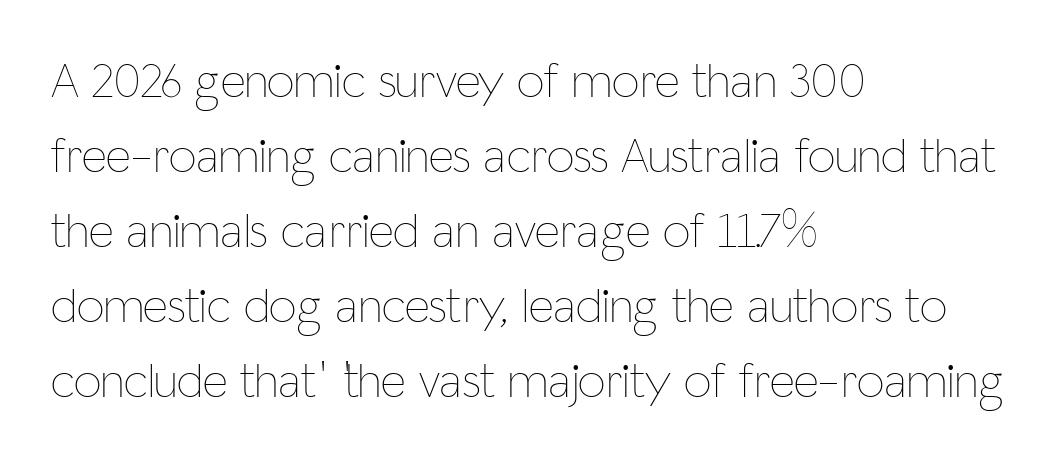
Does the leading feel generous? No, just average. This rendering uses left alignment, leaving the right contour irregular. The passage shown is typed in a proportional face where columns would drift. Stroke mass is kept to a normal reading level or below. Designer's note — italics off, roman on. A clean baseline with only descenders dipping below it.
